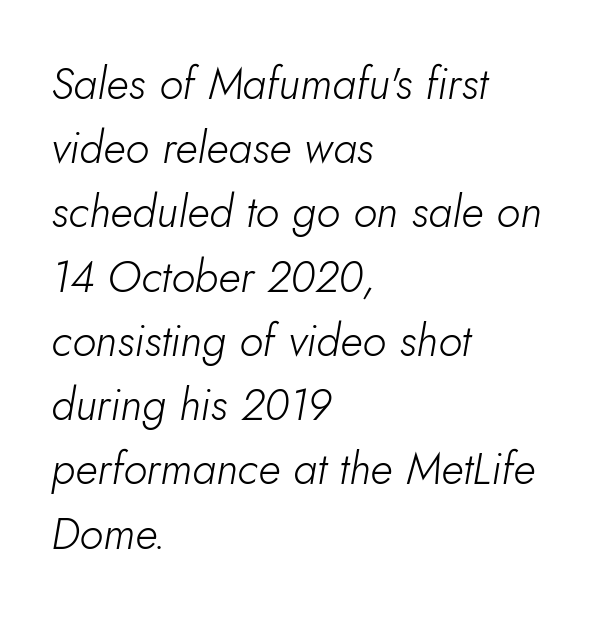
Q: Is the text bold? A: No.
Q: Is the text italic (slanted)? A: Yes, it leans right by about 5 degrees.
Q: Is the text underlined? A: No.
Q: How is the paragraph aligned? A: Left-aligned.
Q: Is the spacing between letters normal or unusually wide? A: Normal.
Q: Is the spacing between lines tight, normal or loose? A: Normal.
Q: Width (condensed, normal, or wide)? A: Normal.
Q: Stroke contrast? A: Low.
Q: x-height? A: Small.
Q: Monospaced? A: No.
